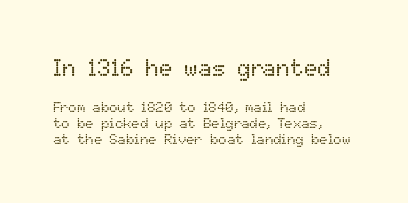
Notice how descenders almost collide with the ascenders below — that's tight leading. The passage shown is not bold in any degree. Nope, not italic — everything's standing straight. Decoration check: the copy has no underline.
